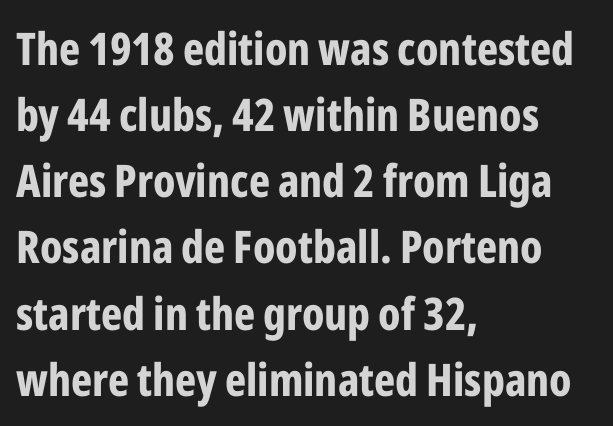
{"serif": "no", "italic": "no", "bold": "yes", "weight": "bold", "width": "condensed", "stroke_contrast": "low", "x_height": "medium", "monospaced": "no", "underline": "no", "align": "left", "line_spacing": "normal", "line_spacing_ratio": 1.47, "letter_spacing": "normal", "letter_spacing_em": 0.0, "glyph_px": 45}
